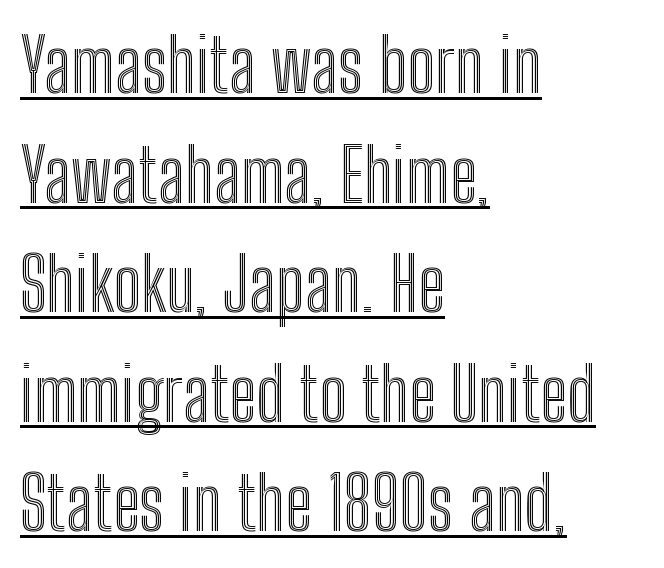
{"italic": "no", "width": "condensed", "x_height": "medium", "monospaced": "no", "underline": "yes", "align": "left", "line_spacing": "normal", "line_spacing_ratio": 1.48, "letter_spacing": "normal", "letter_spacing_em": 0.0, "glyph_px": 74}
